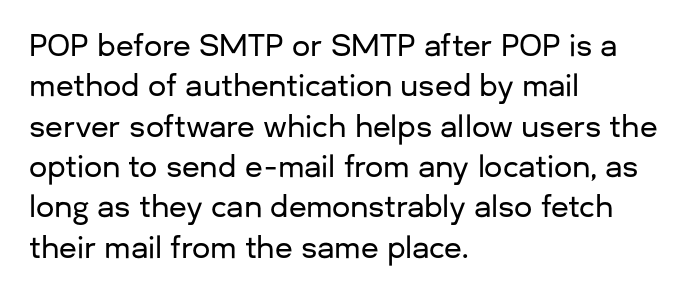
The image shows 29 px sans-serif type, upright; set left-aligned, normal line spacing (1.39x), normal letter spacing, not underlined; low stroke contrast and a medium x-height.
